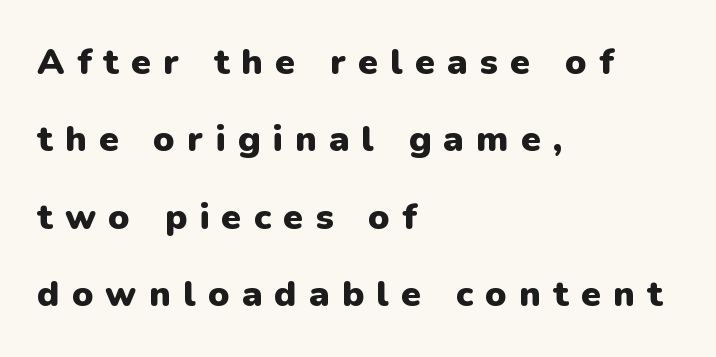
Q: Is the text bold? A: Yes.
Q: Is the text italic (slanted)? A: No, it is upright.
Q: Is the typeface a serif or a sans-serif typeface? A: Sans-serif.
Q: Is the text underlined? A: No.
Q: How is the paragraph aligned? A: Left-aligned.
Q: Is the spacing between letters normal or unusually wide? A: Unusually wide.
Q: Is the spacing between lines tight, normal or loose? A: Loose.
Q: Width (condensed, normal, or wide)? A: Normal.
Q: Stroke contrast? A: Low.
Q: x-height? A: Medium.
Q: Monospaced? A: No.
